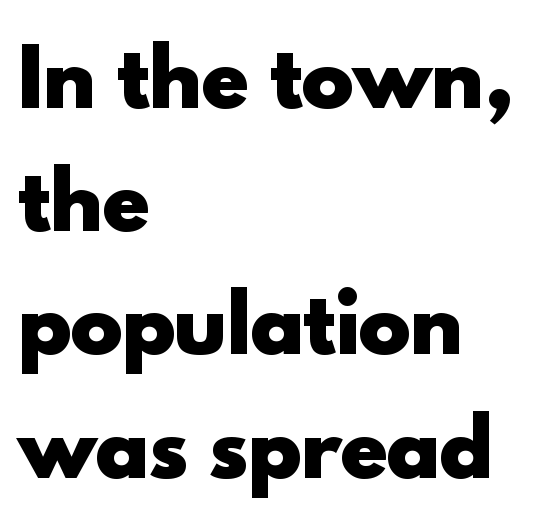
Q: Is the text bold? A: Yes.
Q: Is the text italic (slanted)? A: No, it is upright.
Q: Is the typeface a serif or a sans-serif typeface? A: Sans-serif.
Q: Is the text underlined? A: No.
Q: How is the paragraph aligned? A: Left-aligned.
Q: Is the spacing between letters normal or unusually wide? A: Normal.
Q: Is the spacing between lines tight, normal or loose? A: Normal.
Q: Width (condensed, normal, or wide)? A: Normal.
Q: x-height? A: Small.
Q: Monospaced? A: No.
